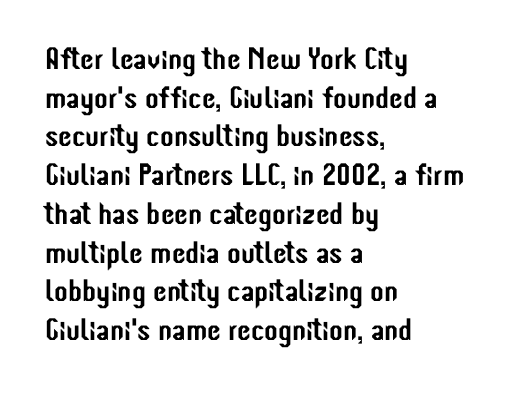
The font family rendered here belongs to the sans-serif group. Do the characters align in a grid? No, the font is proportional. Honestly, there is no underline to notice here at all. Normally led — the rows are evenly, conventionally spaced.
